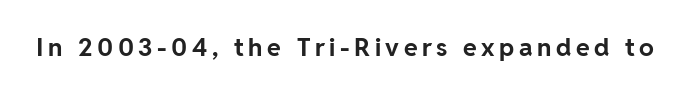
Weight check: bold — yes, fully. Ascenders rise straight up at ninety degrees. The string is rendered with underlining switched off.
